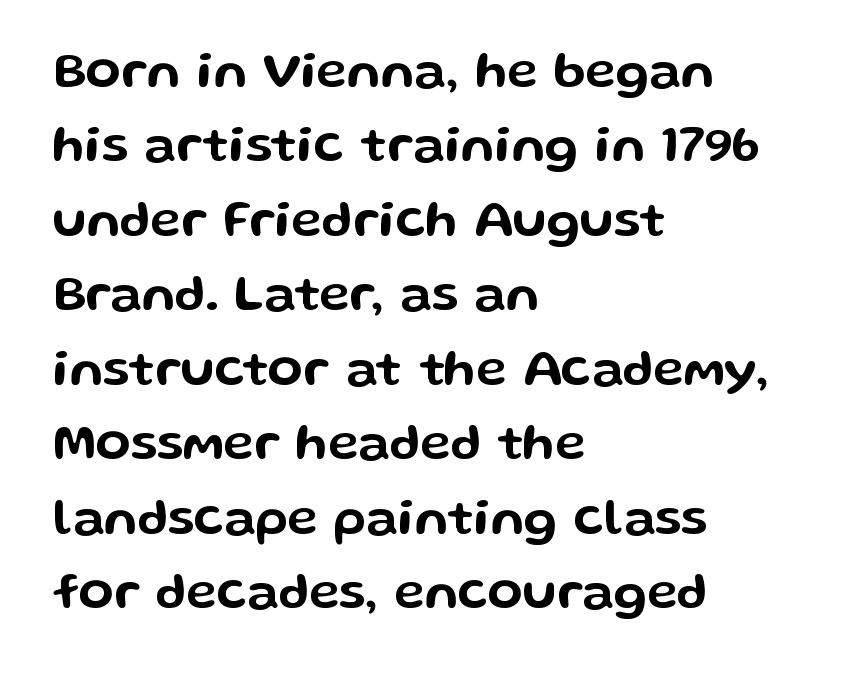
{"serif": "no", "italic": "no", "width": "wide", "stroke_contrast": "low", "x_height": "medium", "monospaced": "no", "underline": "no", "align": "left", "line_spacing": "normal", "line_spacing_ratio": 1.46, "letter_spacing": "normal", "letter_spacing_em": 0.0, "glyph_px": 51}
